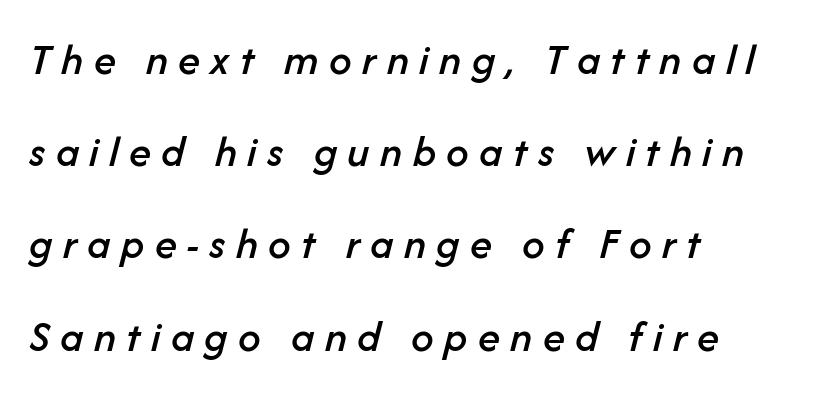
The image shows 45 px text type, italic (leaning right); set left-aligned, loose line spacing (2.05x), unusually wide letter spacing (+0.23 em), not underlined; low stroke contrast and a medium x-height.
